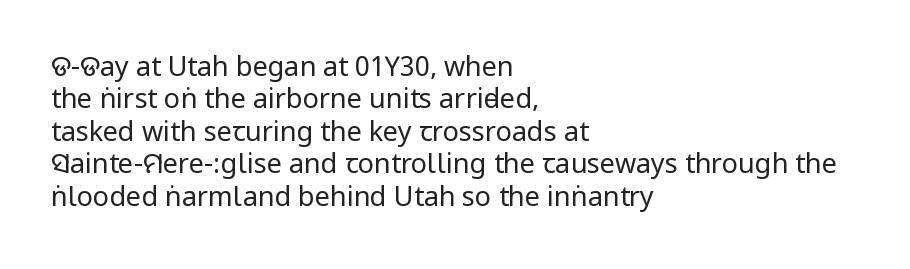
The image shows 27 px text type, upright; set left-aligned, line spacing 1.2x, normal letter spacing, not underlined.
